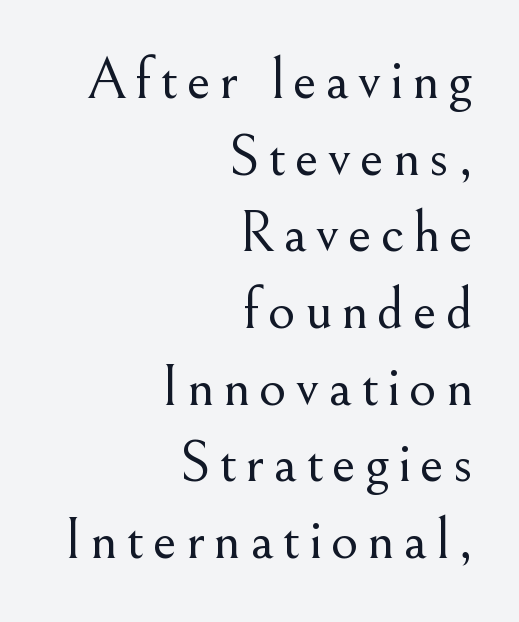
{"serif": "yes", "italic": "no", "bold": "no", "weight": "light", "width": "normal", "stroke_contrast": "medium", "x_height": "small", "monospaced": "no", "underline": "no", "align": "right", "line_spacing": "normal", "line_spacing_ratio": 1.3, "glyph_px": 59}
